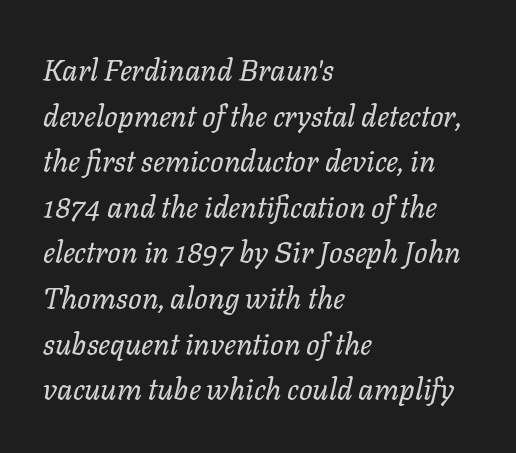
Q: Is the text bold? A: No.
Q: Is the text italic (slanted)? A: Yes, it leans right by about 11 degrees.
Q: Is the text underlined? A: No.
Q: How is the paragraph aligned? A: Left-aligned.
Q: Is the spacing between letters normal or unusually wide? A: Normal.
Q: Is the spacing between lines tight, normal or loose? A: Normal.
Q: Width (condensed, normal, or wide)? A: Normal.
Q: Stroke contrast? A: Low.
Q: x-height? A: Medium.
Q: Monospaced? A: No.
